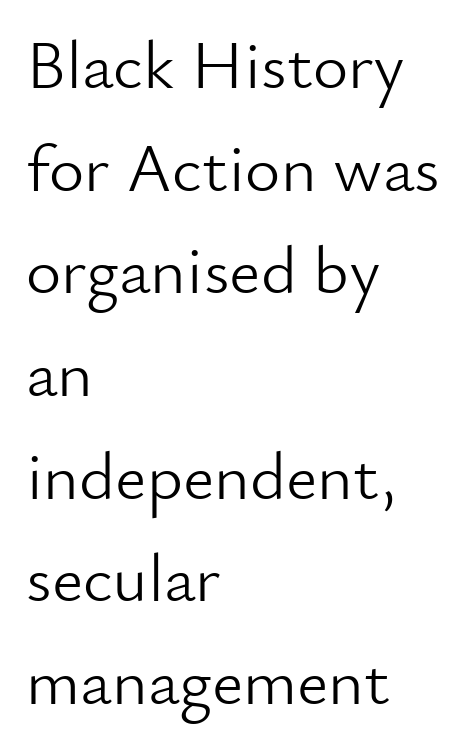
The image shows 68 px light sans-serif type, upright; set left-aligned, normal line spacing (1.51x), normal letter spacing, not underlined; low stroke contrast and a small x-height.
